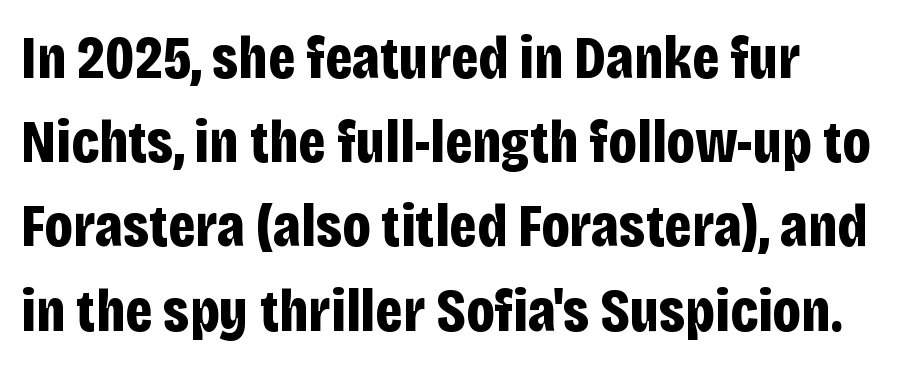
Observe the ordinary spacing: letters are neighbours, not strangers. Nobody drew a line under any word here. Nope, no serifs anywhere on these letters. You'd pick this weight for a headline — it's a proper bold. Character widths vary here, with narrow letters taking less room than wide ones.
